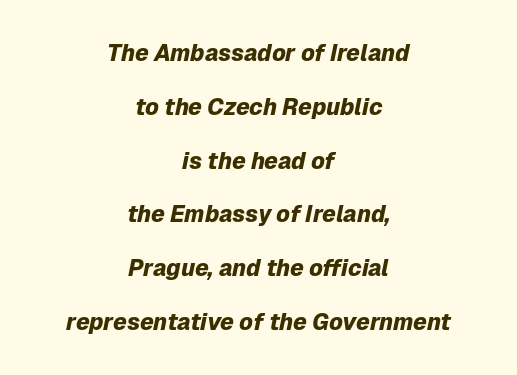
Q: Is the text bold? A: Yes.
Q: Is the text italic (slanted)? A: Yes, it leans right by about 12 degrees.
Q: Is the text underlined? A: No.
Q: How is the paragraph aligned? A: Centered.
Q: Is the spacing between letters normal or unusually wide? A: Normal.
Q: Is the spacing between lines tight, normal or loose? A: Loose.
